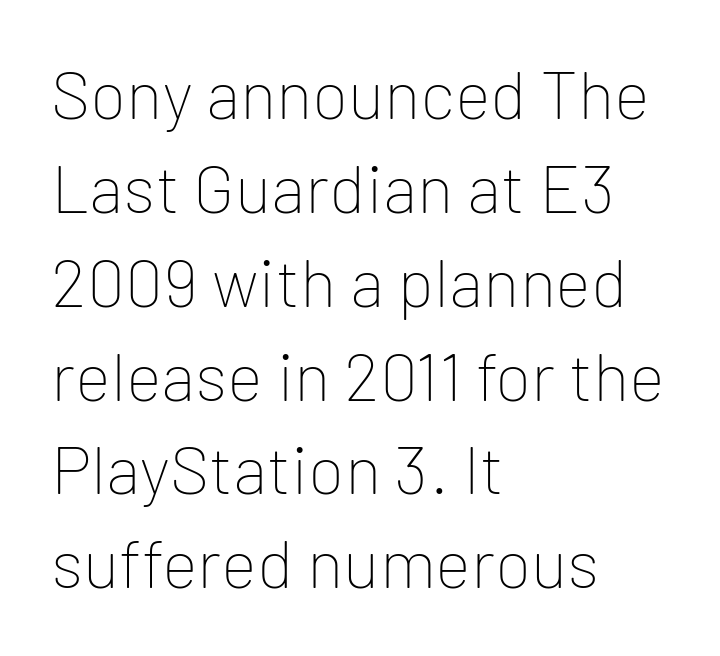
Q: Is the text bold? A: No.
Q: Is the text italic (slanted)? A: No, it is upright.
Q: Is the typeface a serif or a sans-serif typeface? A: Sans-serif.
Q: Is the text underlined? A: No.
Q: How is the paragraph aligned? A: Left-aligned.
Q: Is the spacing between letters normal or unusually wide? A: Normal.
Q: Is the spacing between lines tight, normal or loose? A: Normal.
Q: Width (condensed, normal, or wide)? A: Normal.
Q: Stroke contrast? A: Low.
Q: x-height? A: Medium.
Q: Monospaced? A: No.
